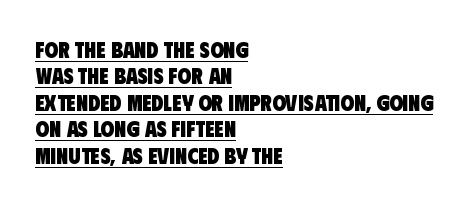
Q: Is the text bold? A: Yes.
Q: Is the text underlined? A: Yes.
Q: How is the paragraph aligned? A: Left-aligned.
Q: Is the spacing between letters normal or unusually wide? A: Normal.
